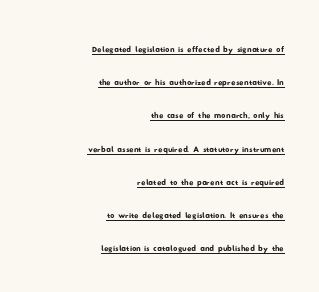
Q: Is the text underlined? A: Yes.
Q: How is the paragraph aligned? A: Right-aligned.
Q: Is the spacing between letters normal or unusually wide? A: Normal.
Q: Is the spacing between lines tight, normal or loose? A: Normal.
